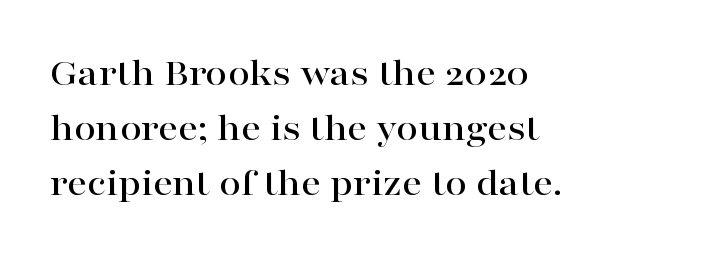
Q: Is the text italic (slanted)? A: No, it is upright.
Q: Is the typeface a serif or a sans-serif typeface? A: Serif.
Q: Is the text underlined? A: No.
Q: How is the paragraph aligned? A: Left-aligned.
Q: Is the spacing between letters normal or unusually wide? A: Normal.
Q: Is the spacing between lines tight, normal or loose? A: Normal.
Q: Width (condensed, normal, or wide)? A: Wide.
Q: Stroke contrast? A: High.
Q: x-height? A: Medium.
Q: Monospaced? A: No.
